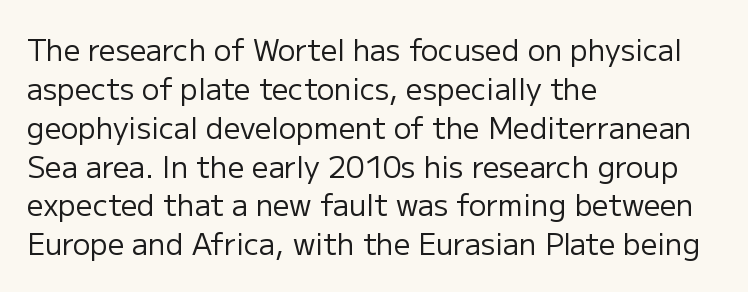
Q: Is the text bold? A: No.
Q: Is the text italic (slanted)? A: No, it is upright.
Q: Is the typeface a serif or a sans-serif typeface? A: Sans-serif.
Q: Is the text underlined? A: No.
Q: How is the paragraph aligned? A: Left-aligned.
Q: Is the spacing between letters normal or unusually wide? A: Normal.
Q: Is the spacing between lines tight, normal or loose? A: Normal.
Q: Width (condensed, normal, or wide)? A: Normal.
Q: Stroke contrast? A: Low.
Q: x-height? A: Medium.
Q: Monospaced? A: No.
